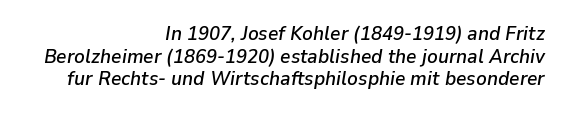
Slant detected: the letters are inclined. The designer dialed line spacing down below the default. Casual observation: everything's shoved over to the right. The letterforms sit shoulder to shoulder at normal distance. A clean baseline with only descenders dipping below it.
